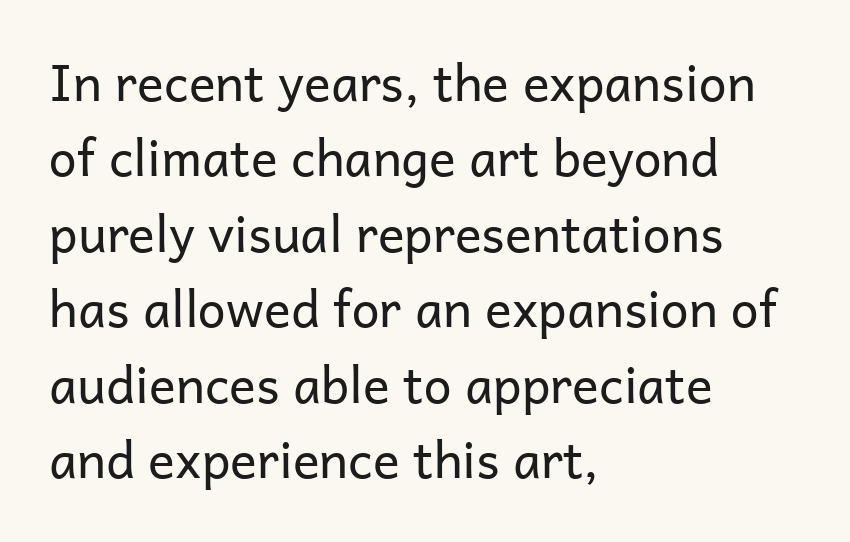
{"serif": "no", "italic": "no", "bold": "no", "weight": "regular", "width": "normal", "stroke_contrast": "low", "x_height": "medium", "monospaced": "no", "underline": "no", "align": "left", "line_spacing": "normal", "line_spacing_ratio": 1.51, "letter_spacing": "normal", "letter_spacing_em": 0.0, "glyph_px": 50}
